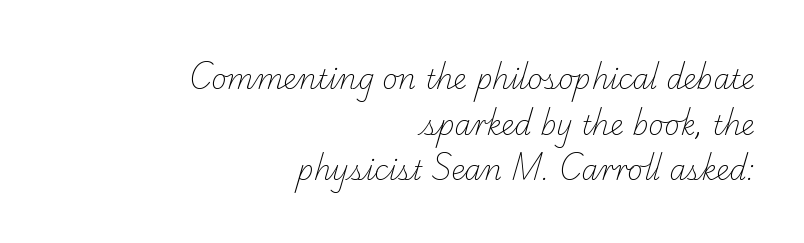
The image shows 27 px text type; set right-aligned, normal line spacing (1.69x), normal letter spacing, not underlined.
